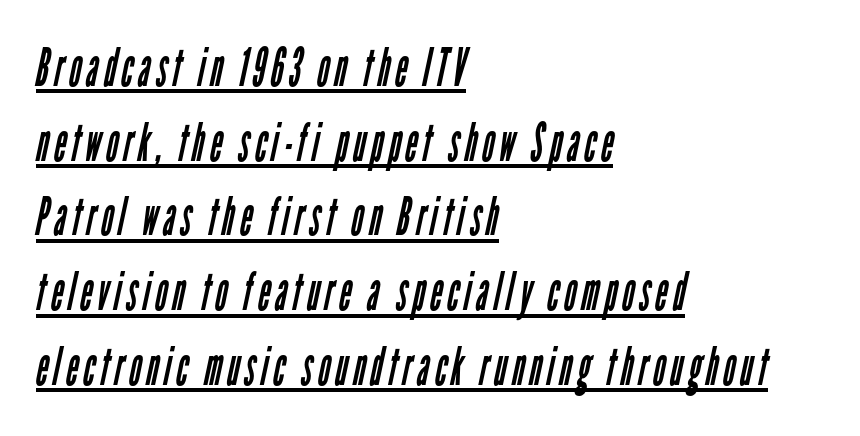
Q: Is the text bold? A: No.
Q: Is the typeface a serif or a sans-serif typeface? A: Sans-serif.
Q: Is the text underlined? A: Yes.
Q: How is the paragraph aligned? A: Left-aligned.
Q: Is the spacing between lines tight, normal or loose? A: Normal.
Q: Width (condensed, normal, or wide)? A: Condensed.
Q: Stroke contrast? A: Low.
Q: x-height? A: Medium.
Q: Monospaced? A: No.
